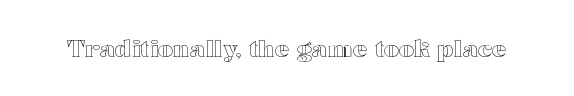
{"italic": "no", "underline": "no", "letter_spacing": "normal", "letter_spacing_em": 0.0, "glyph_px": 24}
